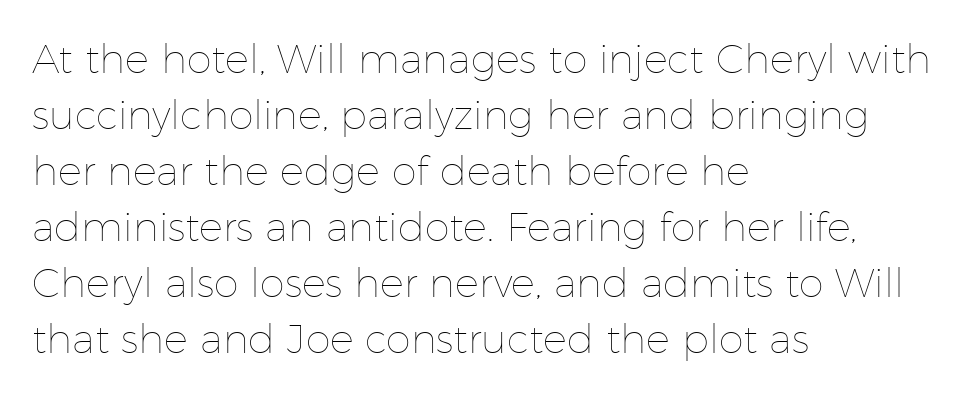
The image shows 40 px thin type, upright; set left-aligned, normal line spacing (1.4x), normal letter spacing, not underlined; low stroke contrast and a medium x-height.
